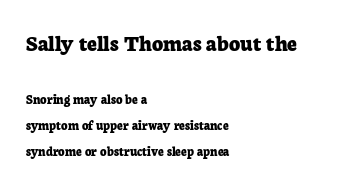
{"italic": "no", "bold": "yes", "underline": "no", "align": "left", "line_spacing_ratio": 1.84, "letter_spacing": "normal", "letter_spacing_em": 0.0, "larger_block": "first", "size_ratio": 1.71, "glyph_px": 24}
